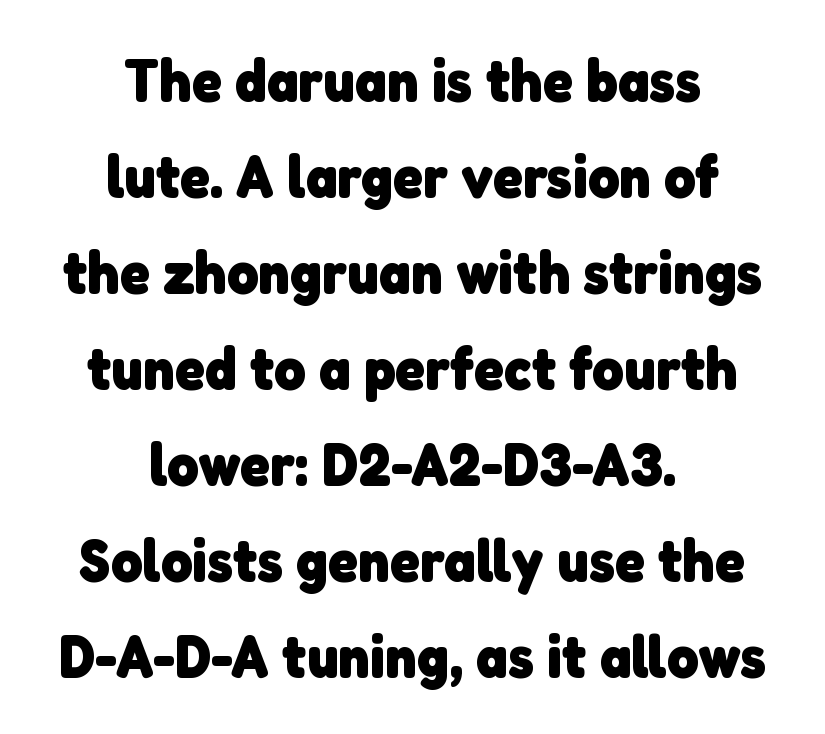
{"serif": "no", "bold": "yes", "weight": "heavy", "width": "normal", "stroke_contrast": "low", "x_height": "medium", "monospaced": "no", "underline": "no", "align": "center", "line_spacing": "normal", "line_spacing_ratio": 1.6, "letter_spacing": "normal", "letter_spacing_em": 0.0, "glyph_px": 60}
